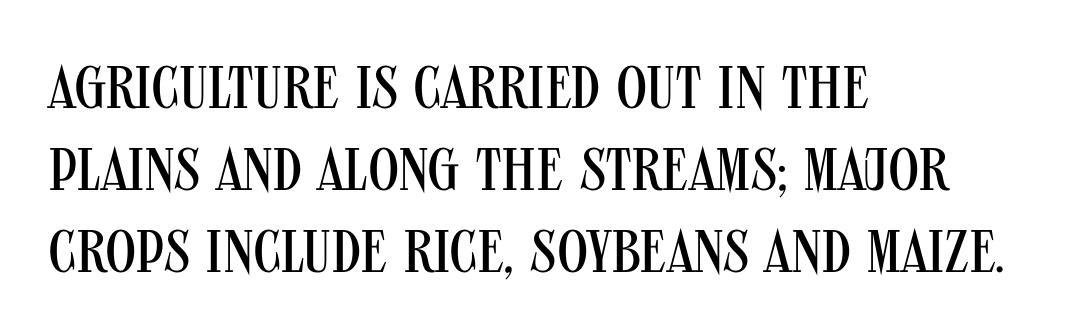
The letters advance in unequal steps, a hallmark of proportional type. The compositor pushed each line to the left boundary. You could call the tracking neutral — neither tight nor loose. The strip under each line holds only bare page. Each new line begins a customary step beneath the previous one.
